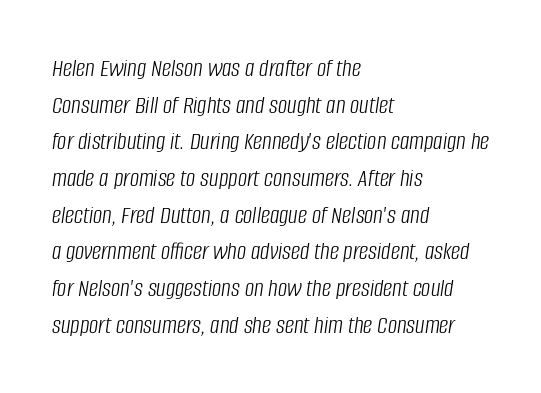
Q: Is the text bold? A: No.
Q: Is the text italic (slanted)? A: Yes, it leans right by about 8 degrees.
Q: Is the text underlined? A: No.
Q: How is the paragraph aligned? A: Left-aligned.
Q: Is the spacing between letters normal or unusually wide? A: Normal.
Q: Is the spacing between lines tight, normal or loose? A: Normal.
